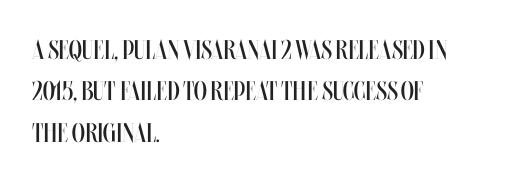
Q: Is the text bold? A: No.
Q: Is the text italic (slanted)? A: No, it is upright.
Q: Is the text underlined? A: No.
Q: How is the paragraph aligned? A: Left-aligned.
Q: Is the spacing between letters normal or unusually wide? A: Normal.
Q: Is the spacing between lines tight, normal or loose? A: Normal.
